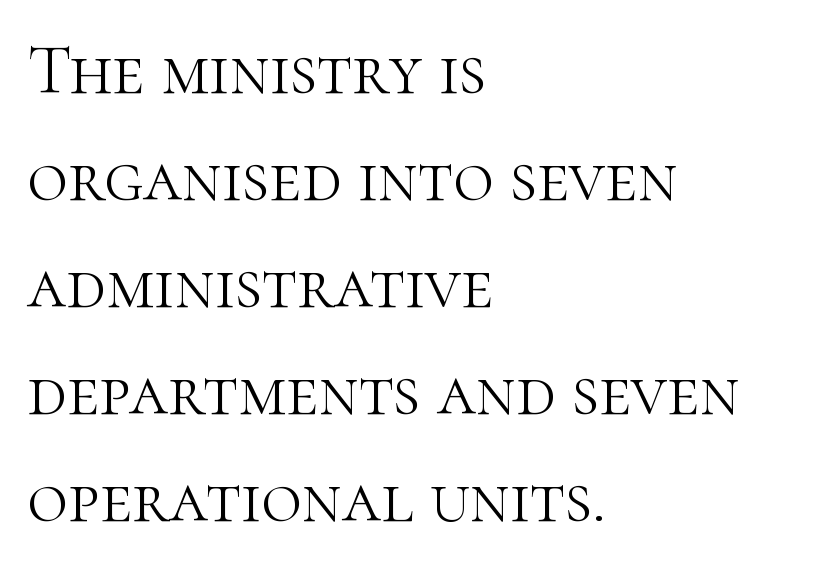
Q: Is the text bold? A: No.
Q: Is the text italic (slanted)? A: No, it is upright.
Q: Is the typeface a serif or a sans-serif typeface? A: Serif.
Q: Is the text underlined? A: No.
Q: How is the paragraph aligned? A: Left-aligned.
Q: Is the spacing between letters normal or unusually wide? A: Normal.
Q: Is the spacing between lines tight, normal or loose? A: Normal.
Q: Width (condensed, normal, or wide)? A: Normal.
Q: Stroke contrast? A: High.
Q: x-height? A: Medium.
Q: Monospaced? A: No.
